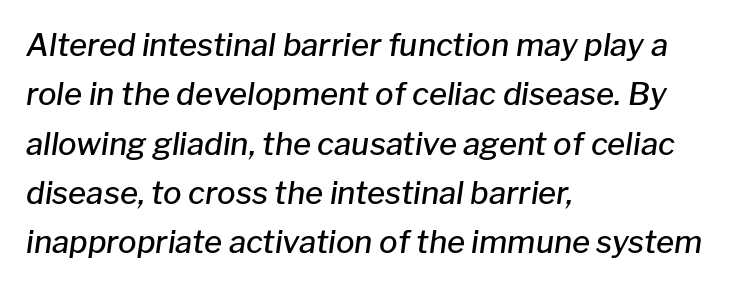
The image shows 31 px semibold type, italic (leaning right); set left-aligned, normal line spacing (1.59x), normal letter spacing, not underlined; low stroke contrast and a medium x-height.
